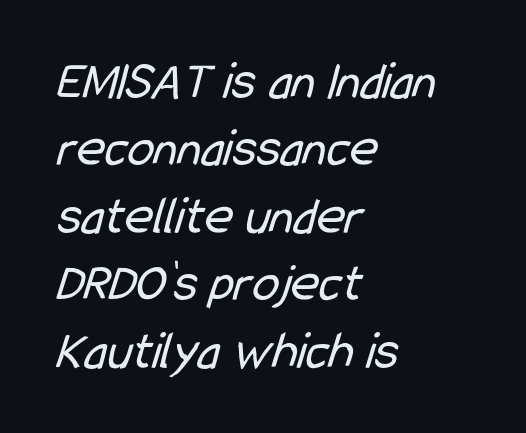
The image shows 54 px regular-weight, condensed sans-serif type; set left-aligned, normal line spacing (1.25x), normal letter spacing, not underlined; low stroke contrast and a medium x-height.
